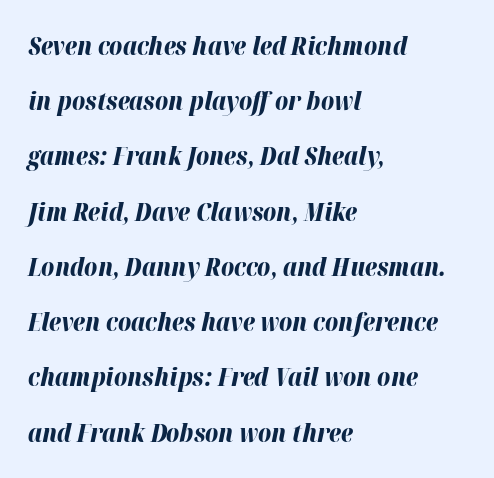
Does the leading feel generous? Absolutely, it's lavish. The strokes are fattened all the way to bold. The gap between lines stays unmarked. The lines are quadded left. A typesetter would mark this as italic. Observe the ordinary spacing: letters are neighbours, not strangers.
